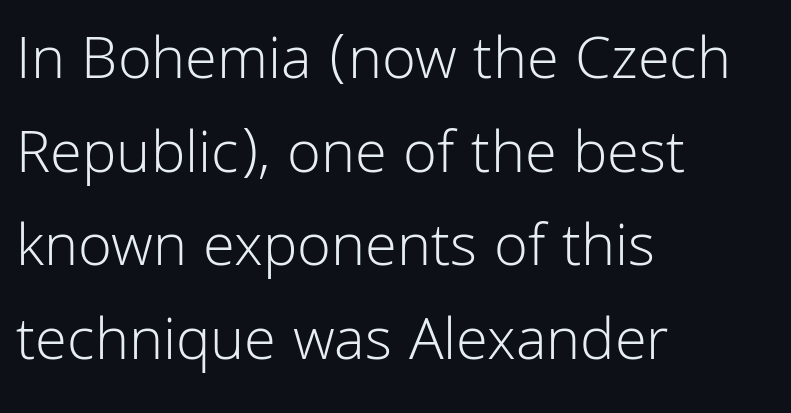
Q: Is the text bold? A: No.
Q: Is the text italic (slanted)? A: No, it is upright.
Q: Is the typeface a serif or a sans-serif typeface? A: Sans-serif.
Q: Is the text underlined? A: No.
Q: How is the paragraph aligned? A: Left-aligned.
Q: Is the spacing between letters normal or unusually wide? A: Normal.
Q: Is the spacing between lines tight, normal or loose? A: Normal.
Q: Width (condensed, normal, or wide)? A: Normal.
Q: Stroke contrast? A: Low.
Q: x-height? A: Medium.
Q: Monospaced? A: No.
